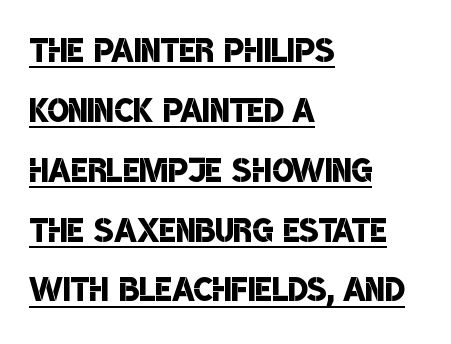
{"serif": "no", "bold": "semi", "weight": "semibold", "width": "condensed", "stroke_contrast": "low", "x_height": "large", "monospaced": "no", "underline": "yes", "align": "left", "line_spacing": "normal", "line_spacing_ratio": 1.33, "letter_spacing": "normal", "letter_spacing_em": 0.0, "glyph_px": 45}
